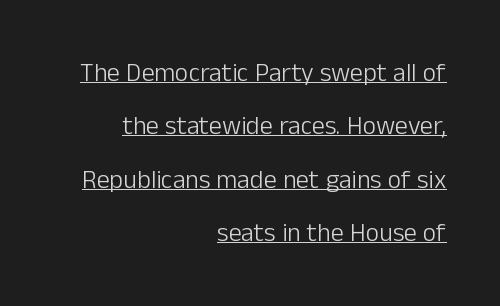
Standard letterfit; no display-style spreading of the glyphs. You can see a thin bar hugging the bottom of the glyphs. The lines are spread far apart with generous leading. Counters stay open thanks to moderate or lighter strokes. The rag falls on the left side of this text block.
